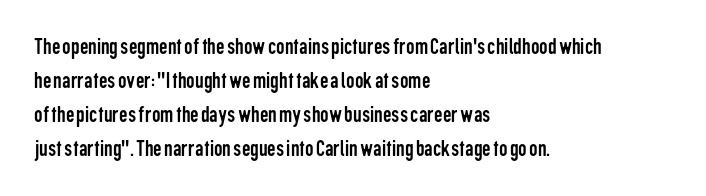
The image shows 24 px text type, upright; set left-aligned, normal line spacing (1.42x), normal letter spacing, not underlined.
